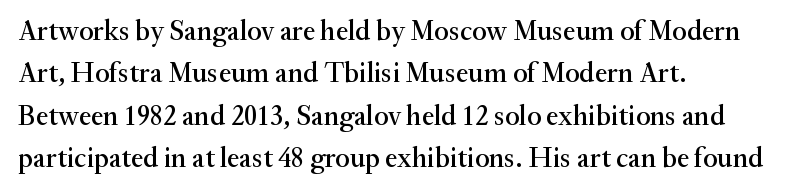
Line starts are locked; line ends wander. Students, note that the glyphs here touch the page at normal intervals. These lines sit exactly where default settings would place them. The font family rendered here belongs to the serif group. Here the designer chose a conventional face with non-uniform glyph widths.
